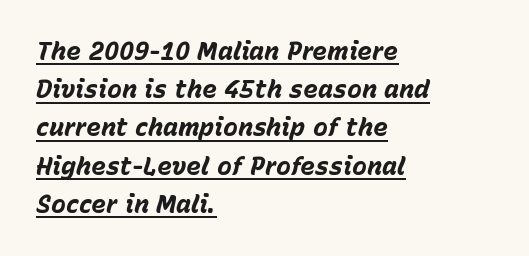
{"italic": "yes", "lean": "right", "slant_degrees": 15, "bold": "yes", "underline": "yes", "align": "left", "line_spacing": "normal", "line_spacing_ratio": 1.53, "letter_spacing": "normal", "letter_spacing_em": 0.0, "glyph_px": 25}
